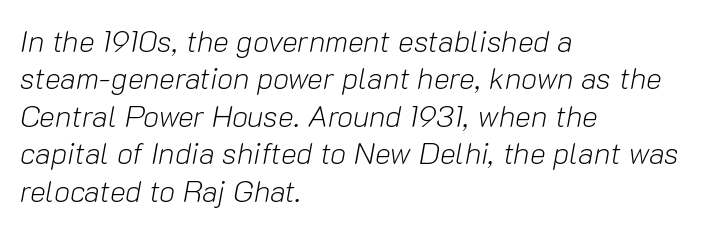
The image shows 30 px light type, italic (leaning right); set left-aligned, normal line spacing (1.25x), normal letter spacing, not underlined; low stroke contrast and a medium x-height.
